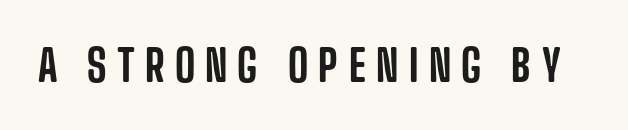
{"serif": "no", "italic": "no", "width": "condensed", "stroke_contrast": "low", "x_height": "large", "monospaced": "no", "underline": "no", "letter_spacing": "wide", "letter_spacing_em": 0.23, "glyph_px": 44}
